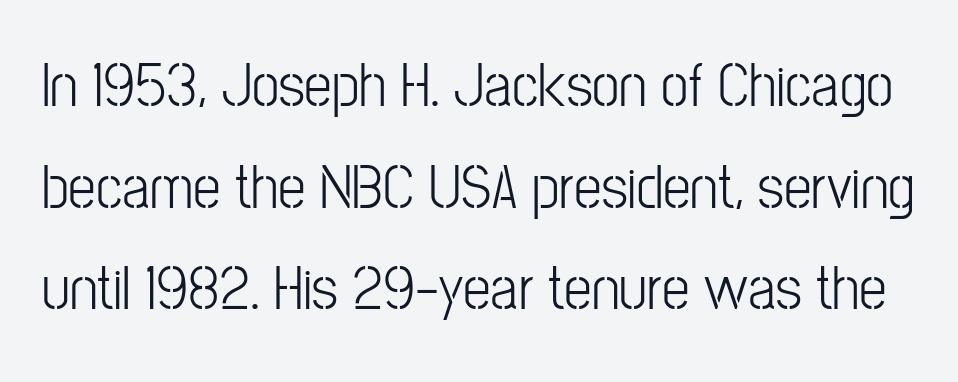
Q: Is the text bold? A: No.
Q: Is the text italic (slanted)? A: No, it is upright.
Q: Is the typeface a serif or a sans-serif typeface? A: Sans-serif.
Q: Is the text underlined? A: No.
Q: Is the spacing between letters normal or unusually wide? A: Normal.
Q: Is the spacing between lines tight, normal or loose? A: Normal.
Q: Width (condensed, normal, or wide)? A: Condensed.
Q: Stroke contrast? A: Low.
Q: x-height? A: Medium.
Q: Monospaced? A: No.
